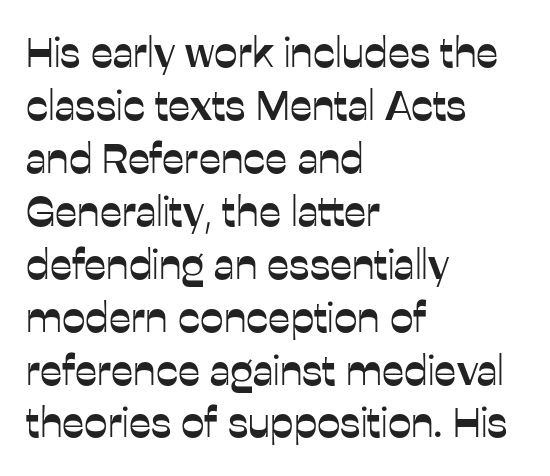
Q: Is the text italic (slanted)? A: No, it is upright.
Q: Is the typeface a serif or a sans-serif typeface? A: Sans-serif.
Q: Is the text underlined? A: No.
Q: How is the paragraph aligned? A: Left-aligned.
Q: Is the spacing between letters normal or unusually wide? A: Normal.
Q: Is the spacing between lines tight, normal or loose? A: Normal.
Q: Width (condensed, normal, or wide)? A: Normal.
Q: Stroke contrast? A: Low.
Q: x-height? A: Medium.
Q: Monospaced? A: No.
